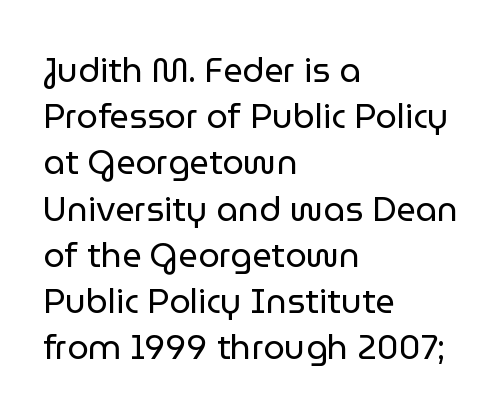
{"serif": "no", "italic": "no", "bold": "no", "weight": "regular", "width": "normal", "stroke_contrast": "low", "x_height": "medium", "monospaced": "no", "underline": "no", "align": "left", "line_spacing": "normal", "line_spacing_ratio": 1.36, "letter_spacing": "normal", "letter_spacing_em": 0.0, "glyph_px": 34}
